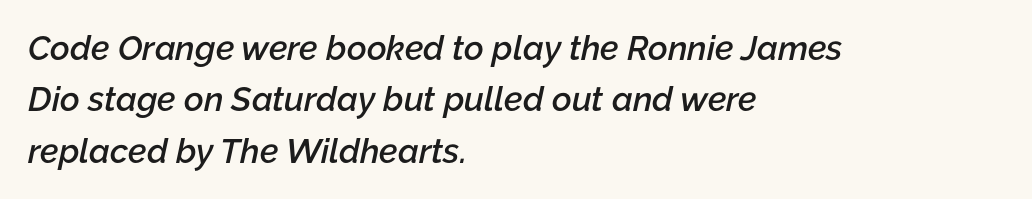
{"italic": "yes", "lean": "right", "slant_degrees": 12, "bold": "semi", "weight": "semibold", "width": "normal", "stroke_contrast": "low", "x_height": "medium", "monospaced": "no", "underline": "no", "align": "left", "line_spacing": "normal", "line_spacing_ratio": 1.51, "letter_spacing": "normal", "letter_spacing_em": 0.0, "glyph_px": 34}
